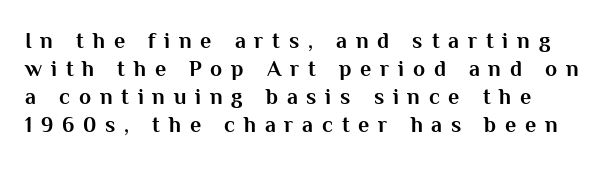
Q: Is the text bold? A: Yes.
Q: Is the text italic (slanted)? A: No, it is upright.
Q: Is the text underlined? A: No.
Q: How is the paragraph aligned? A: Left-aligned.
Q: Is the spacing between letters normal or unusually wide? A: Unusually wide.
Q: Is the spacing between lines tight, normal or loose? A: Normal.
